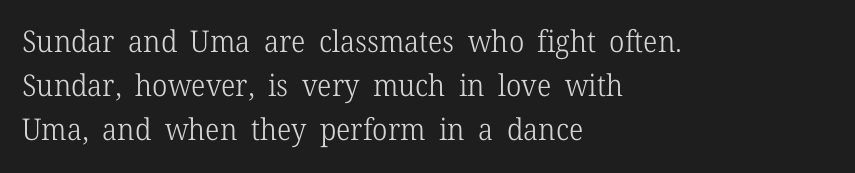
Q: Is the text bold? A: No.
Q: Is the text italic (slanted)? A: No, it is upright.
Q: Is the typeface a serif or a sans-serif typeface? A: Serif.
Q: Is the text underlined? A: No.
Q: How is the paragraph aligned? A: Left-aligned.
Q: Is the spacing between letters normal or unusually wide? A: Normal.
Q: Is the spacing between lines tight, normal or loose? A: Normal.
Q: Width (condensed, normal, or wide)? A: Normal.
Q: Stroke contrast? A: Low.
Q: x-height? A: Medium.
Q: Monospaced? A: No.
